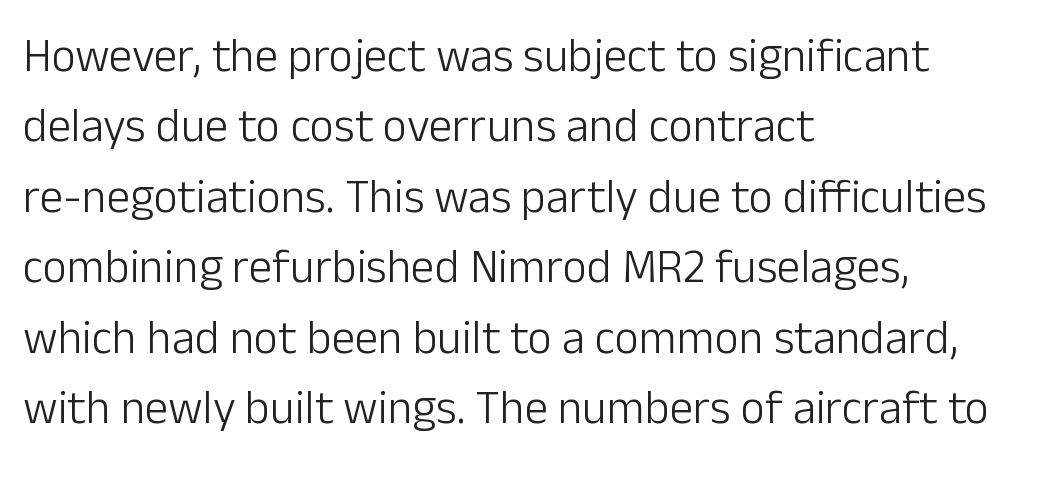
The image shows 47 px light sans-serif type, upright; set left-aligned, normal line spacing (1.5x), normal letter spacing, not underlined; low stroke contrast and a medium x-height.
